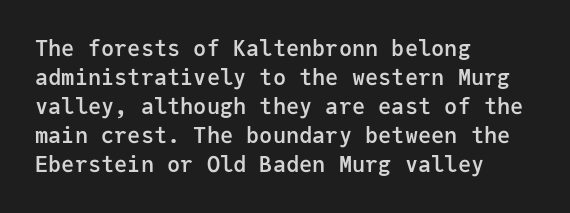
{"italic": "no", "bold": "semi", "underline": "no", "align": "left", "line_spacing": "normal", "line_spacing_ratio": 1.32, "letter_spacing": "normal", "letter_spacing_em": 0.0, "glyph_px": 22}
